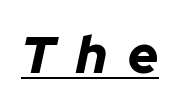
{"italic": "yes", "lean": "right", "slant_degrees": 12, "bold": "yes", "weight": "bold", "width": "normal", "stroke_contrast": "low", "x_height": "medium", "monospaced": "no", "underline": "yes", "letter_spacing": "wide", "letter_spacing_em": 0.4, "glyph_px": 52}
